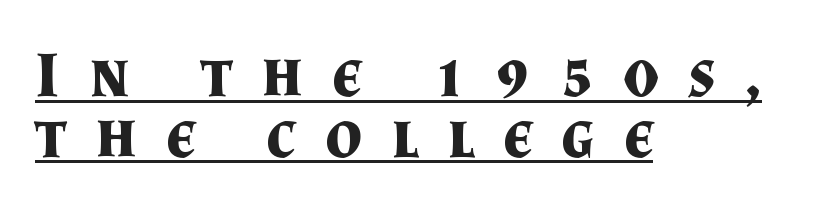
{"serif": "yes", "italic": "no", "bold": "yes", "weight": "bold", "width": "normal", "stroke_contrast": "medium", "x_height": "small", "monospaced": "no", "underline": "yes", "align": "left", "line_spacing": "tight", "line_spacing_ratio": 0.95, "letter_spacing": "wide", "letter_spacing_em": 0.46, "glyph_px": 64}
